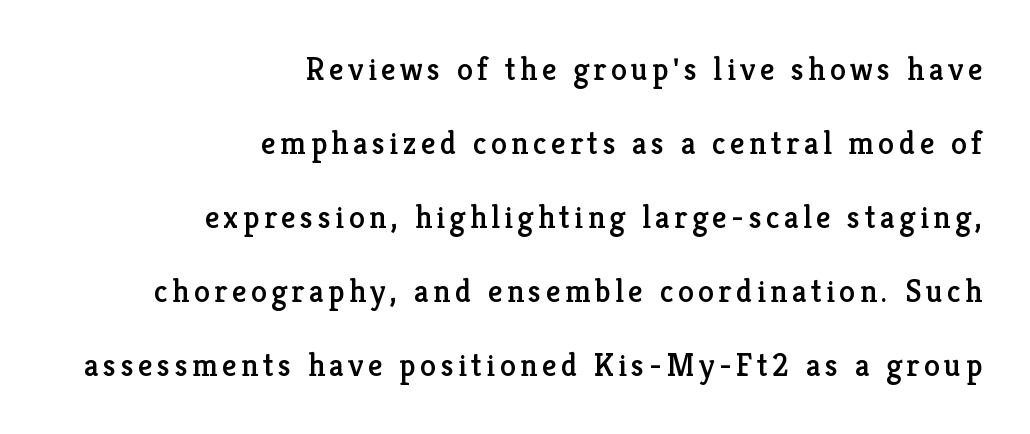
{"serif": "yes", "italic": "no", "width": "normal", "stroke_contrast": "low", "x_height": "medium", "monospaced": "no", "underline": "no", "align": "right", "line_spacing": "loose", "line_spacing_ratio": 2.31, "glyph_px": 32}
